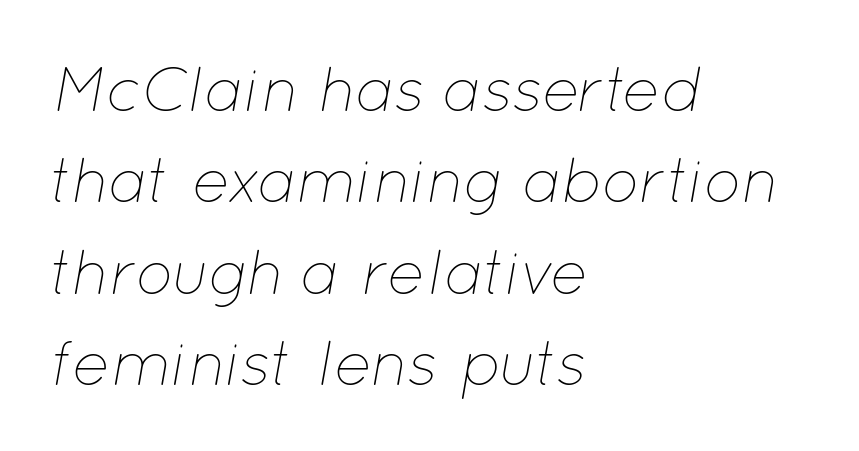
The image shows 63 px thin type, italic (leaning right); set left-aligned, normal line spacing (1.45x), normal letter spacing, not underlined; low stroke contrast and a medium x-height.
